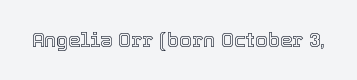
{"italic": "no", "underline": "no", "letter_spacing": "normal", "letter_spacing_em": 0.0, "glyph_px": 20}
